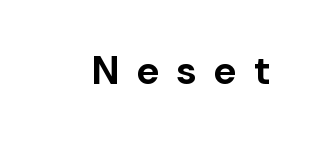
{"serif": "no", "italic": "no", "bold": "yes", "weight": "bold", "width": "normal", "stroke_contrast": "low", "x_height": "medium", "monospaced": "no", "underline": "no", "letter_spacing": "wide", "letter_spacing_em": 0.46, "glyph_px": 39}
